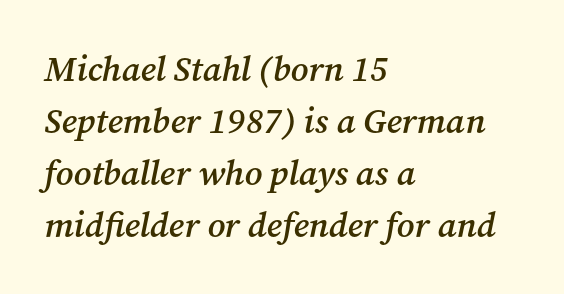
The letters carry serifs — small finishing strokes at the ends of their stems. This sample keeps an unexceptional amount of space between lines. Words appear dense and cohesive because spacing is normal. The font is running at a semibold setting, under full bold. These lines are rendered in a variable-pitch font. Descender tails drop into unmarked territory.
